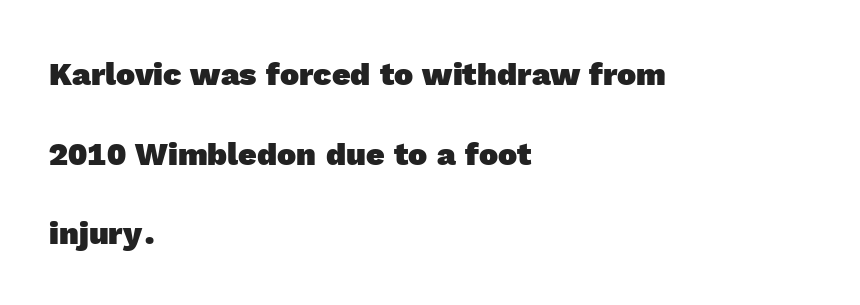
The image shows 32 px heavy sans-serif type; set left-aligned, loose line spacing (2.49x), normal letter spacing, not underlined; a medium x-height.
